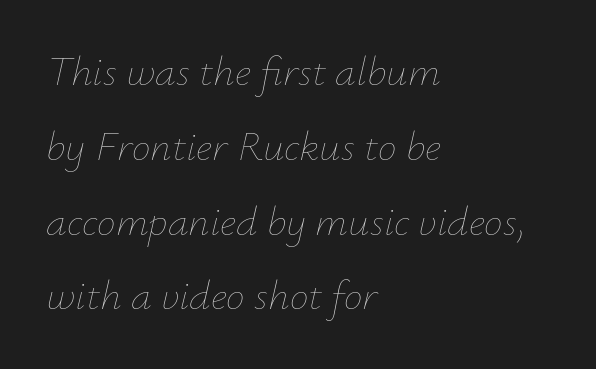
Spacing verdict: proportional, widths tailored to each character. Left-aligned paragraph, ragged on the right. The type is set solid horizontally, with unmodified tracking. The rendering applies a slant to the glyphs. Stroke thickness stays within the range of a standard reading face or lighter. The specimen omits any rule beneath the text block's lines.
